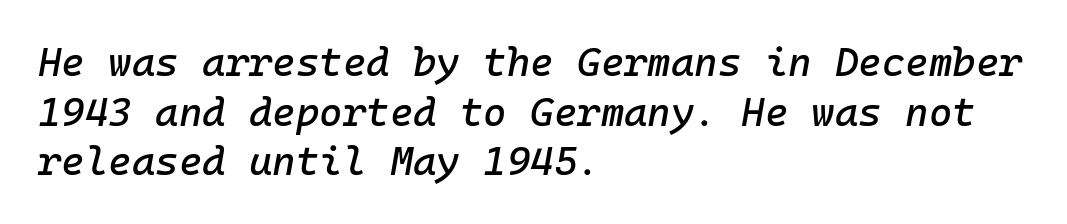
{"italic": "yes", "lean": "right", "slant_degrees": 10, "width": "normal", "stroke_contrast": "low", "x_height": "medium", "monospaced": "yes", "underline": "no", "align": "left", "line_spacing_ratio": 1.24, "letter_spacing": "normal", "letter_spacing_em": 0.0, "glyph_px": 40}
